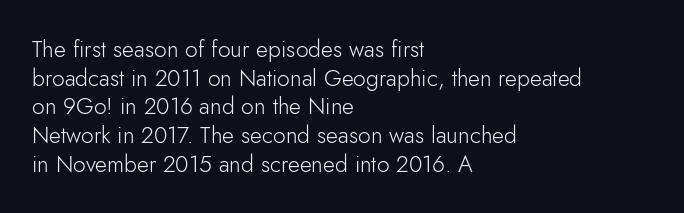
The image shows 23 px text type, upright; set left-aligned, normal line spacing (1.25x), normal letter spacing, not underlined.
